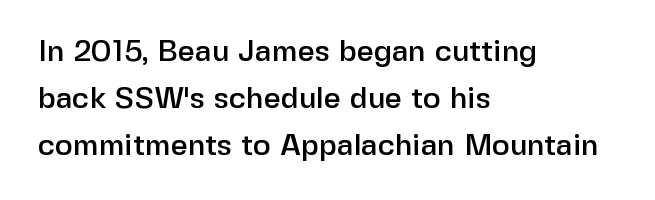
Vertical strokes here are truly vertical. The letters carry no serifs — their stems end cleanly without finishing strokes. Note the varied advance widths — an 'i' is clearly narrower than an 'm'. Is there much room between lines? A standard amount, neither cramped nor airy. The passage shown is not underscored anywhere.
